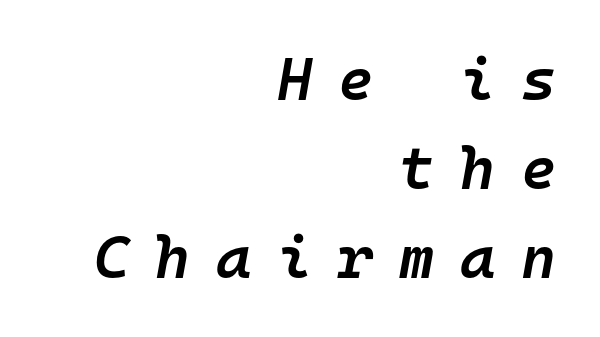
The image shows 60 px semibold type, italic (leaning right), monospaced; set right-aligned, normal line spacing (1.48x), unusually wide letter spacing (+0.43 em), not underlined; low stroke contrast and a medium x-height.
